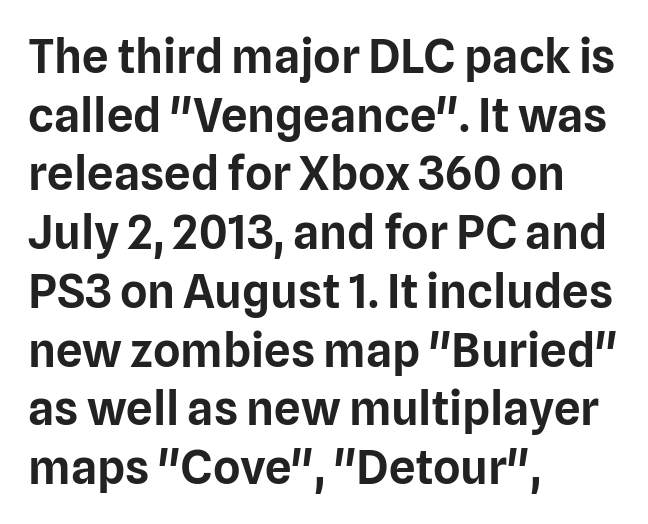
Every row of glyphs begins at an identical x-position on the left. Classification — sans serif. The letters advance in unequal steps, a hallmark of proportional type. A normal amount of white space separates one row of letters from the next. No word sits above an underline. Characters follow at the spacing the type designer built in.
